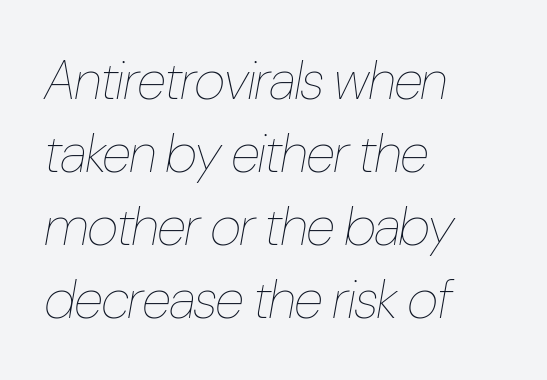
Weight: regular or lighter. How are the letters spaced? Ordinarily, with no added tracking. The vertical gap from one line to the next is medium. Any mark beneath the type? The region is blank. Short and long lines alike share a common starting point at left. Do the characters align in a grid? No, the font is proportional.
